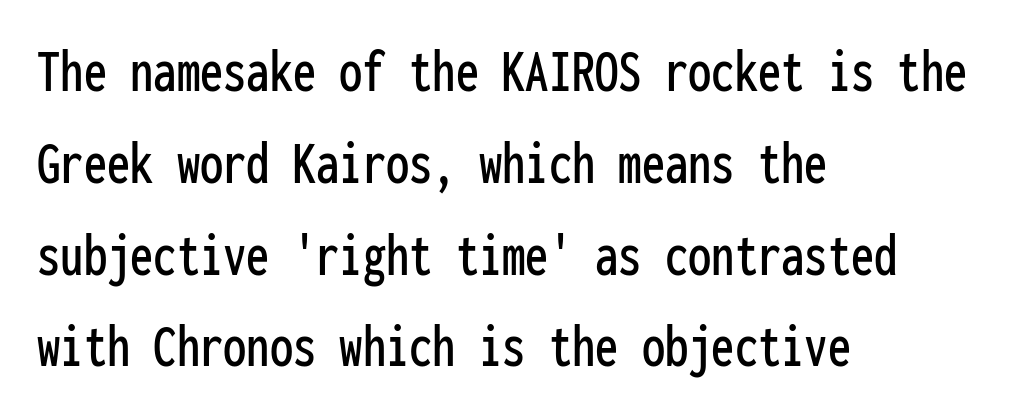
Bare-footed words on every line. Ascenders rise straight up at ninety degrees. Every character here occupies the same horizontal width, giving the sample a typewriter-like rhythm. Evenly set lines give the paragraph a standard silhouette.
